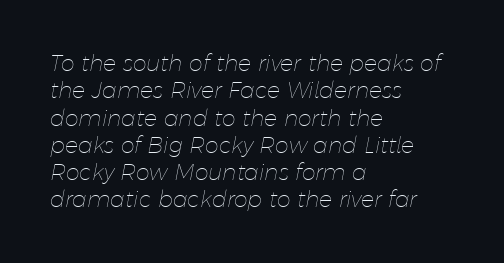
{"italic": "yes", "lean": "right", "slant_degrees": 11, "bold": "no", "underline": "no", "align": "left", "line_spacing_ratio": 1.24, "letter_spacing": "normal", "letter_spacing_em": 0.0, "glyph_px": 22}
